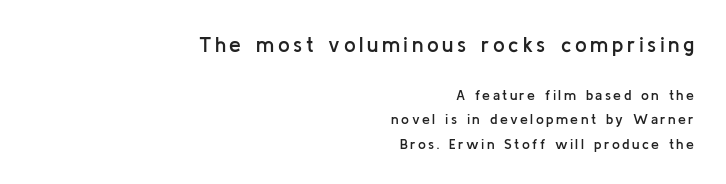
Q: Is the text bold? A: Semi-bold.
Q: Is the text italic (slanted)? A: No, it is upright.
Q: Is the text underlined? A: No.
Q: How is the paragraph aligned? A: Right-aligned.
Q: Which block of text is set in a larger size, the first (top) or the second (bottom)? A: The first (top) one.
